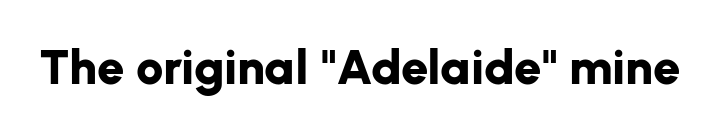
{"serif": "no", "italic": "no", "bold": "yes", "weight": "bold", "width": "normal", "stroke_contrast": "low", "x_height": "medium", "monospaced": "no", "underline": "no", "letter_spacing": "normal", "letter_spacing_em": 0.0, "glyph_px": 49}
